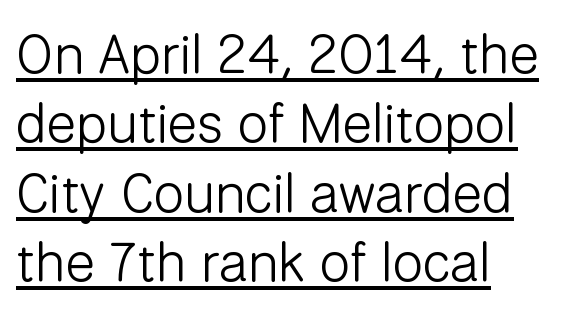
Stems and bowls with no extra thickness — not bold. Compared with a centered layout, this one pins lines to the left instead. Unlike italic type, these characters show no tilt at all. Short note: letters normally spaced.
